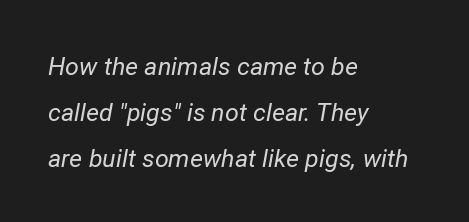
Q: Is the text bold? A: No.
Q: Is the text italic (slanted)? A: Yes, it leans right by about 12 degrees.
Q: Is the text underlined? A: No.
Q: How is the paragraph aligned? A: Left-aligned.
Q: Is the spacing between letters normal or unusually wide? A: Normal.
